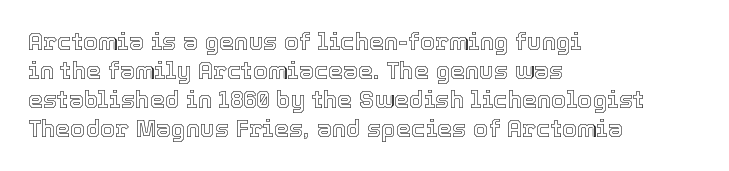
{"italic": "no", "underline": "no", "align": "left", "line_spacing_ratio": 1.21, "letter_spacing": "normal", "letter_spacing_em": 0.0, "glyph_px": 24}
